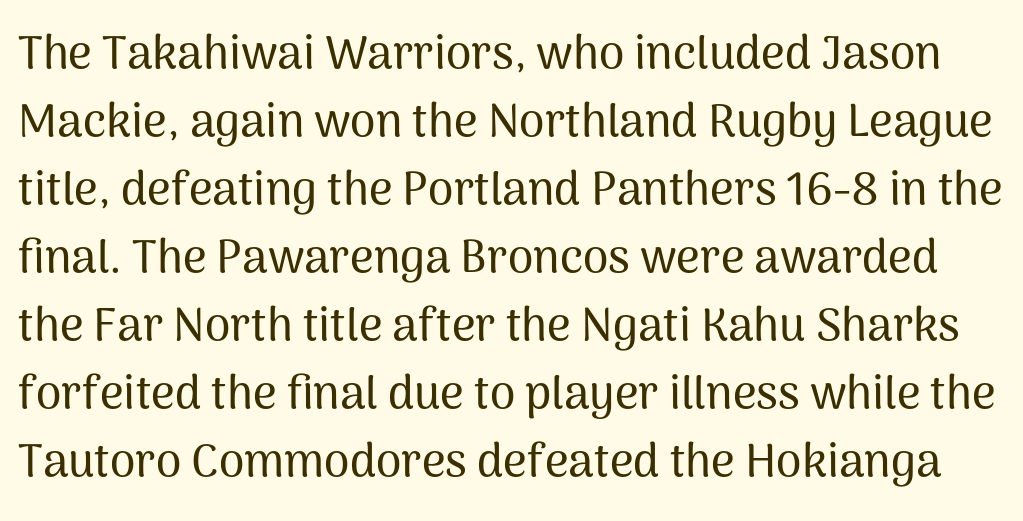
Q: Is the text italic (slanted)? A: No, it is upright.
Q: Is the typeface a serif or a sans-serif typeface? A: Sans-serif.
Q: Is the text underlined? A: No.
Q: Is the spacing between letters normal or unusually wide? A: Normal.
Q: Is the spacing between lines tight, normal or loose? A: Normal.
Q: Width (condensed, normal, or wide)? A: Normal.
Q: Stroke contrast? A: Medium.
Q: x-height? A: Medium.
Q: Monospaced? A: No.
